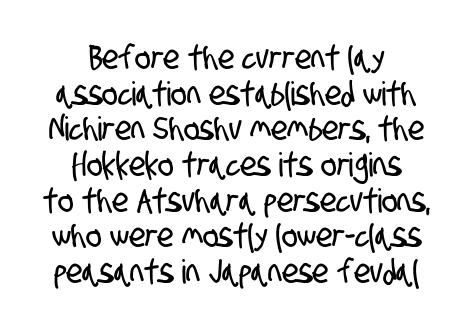
{"serif": "no", "width": "condensed", "stroke_contrast": "low", "x_height": "large", "monospaced": "no", "underline": "no", "align": "center", "line_spacing": "tight", "line_spacing_ratio": 1.08, "letter_spacing": "normal", "letter_spacing_em": 0.0, "glyph_px": 33}
